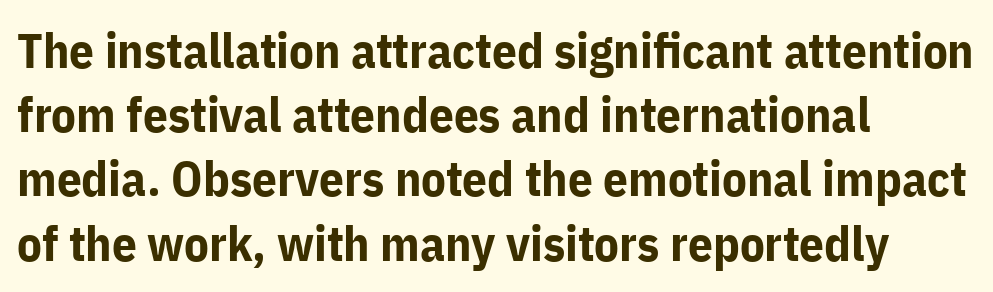
{"serif": "no", "italic": "no", "bold": "yes", "weight": "bold", "width": "normal", "stroke_contrast": "low", "x_height": "medium", "monospaced": "no", "underline": "no", "align": "left", "line_spacing": "normal", "line_spacing_ratio": 1.31, "letter_spacing": "normal", "letter_spacing_em": 0.0, "glyph_px": 49}
